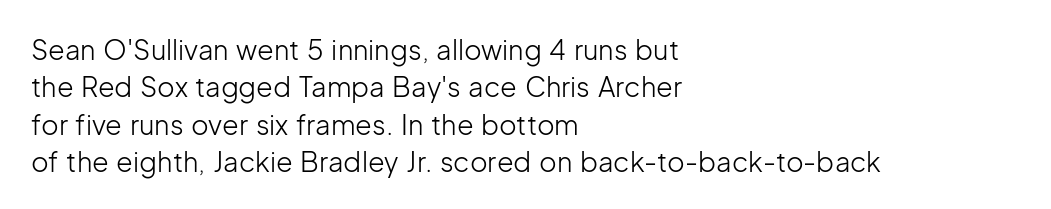
{"italic": "no", "bold": "no", "underline": "no", "align": "left", "line_spacing": "normal", "line_spacing_ratio": 1.38, "letter_spacing": "normal", "letter_spacing_em": 0.0, "glyph_px": 27}
